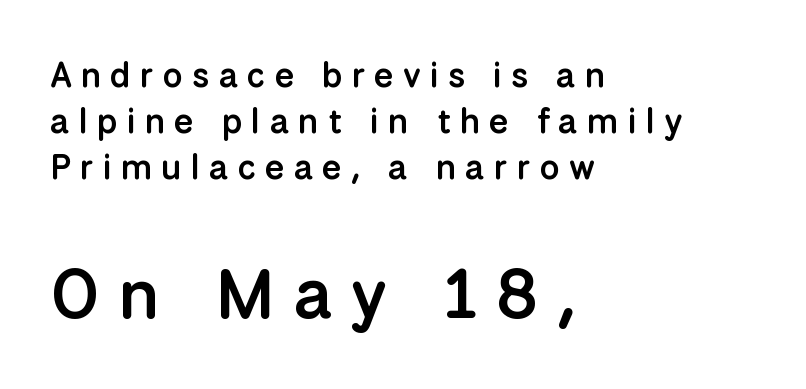
Q: Is the text bold? A: Semi-bold.
Q: Is the text italic (slanted)? A: No, it is upright.
Q: Is the typeface a serif or a sans-serif typeface? A: Sans-serif.
Q: Is the text underlined? A: No.
Q: How is the paragraph aligned? A: Left-aligned.
Q: Is the spacing between letters normal or unusually wide? A: Unusually wide.
Q: Is the spacing between lines tight, normal or loose? A: Normal.
Q: Which block of text is set in a larger size, the first (top) or the second (bottom)? A: The second (bottom) one.
Q: Width (condensed, normal, or wide)? A: Normal.
Q: Stroke contrast? A: Low.
Q: x-height? A: Medium.
Q: Monospaced? A: No.
